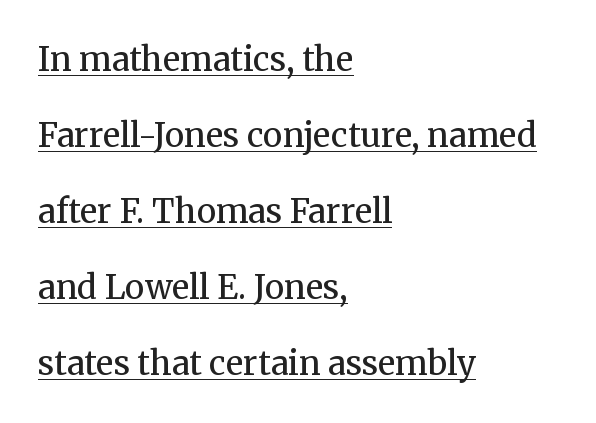
{"serif": "yes", "italic": "no", "bold": "no", "weight": "regular", "width": "normal", "stroke_contrast": "medium", "x_height": "medium", "monospaced": "no", "underline": "yes", "align": "left", "line_spacing": "loose", "line_spacing_ratio": 2.3, "letter_spacing": "normal", "letter_spacing_em": 0.0, "glyph_px": 33}
